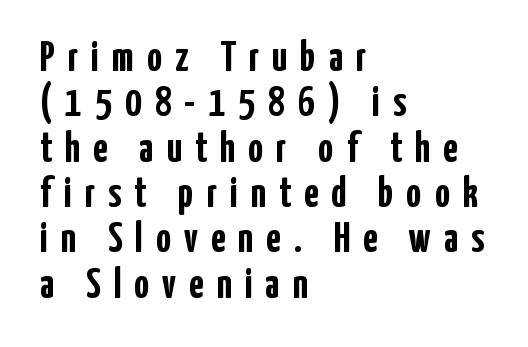
The image shows 42 px semibold, condensed sans-serif type, upright; set left-aligned, tight line spacing (1.08x), unusually wide letter spacing (+0.31 em), not underlined; low stroke contrast and a medium x-height.
